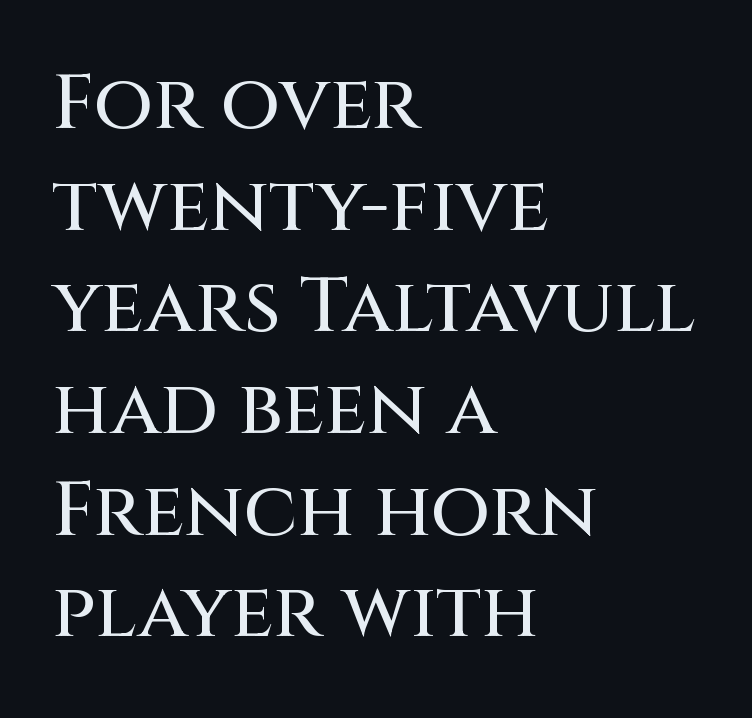
The image shows 77 px sans-serif type, upright; set left-aligned, normal line spacing (1.32x), normal letter spacing, not underlined; medium stroke contrast and a large x-height.
